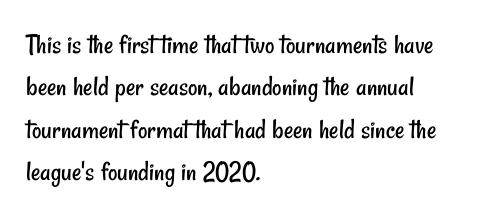
Stroke terminals: plain, sans-serif. A typesetter would call this zero additional tracking. These lines are set flush left with a ragged right edge. Just letters on the line, the space beneath them empty.
